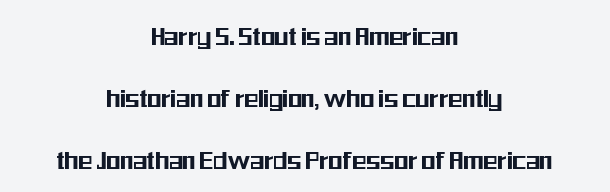
A clean baseline with only descenders dipping below it. The characters display no serif detailing; their extremities are plain. Widely set lines give the paragraph a tall, airy silhouette. Leftover space on each line is divided equally before and after the words.
